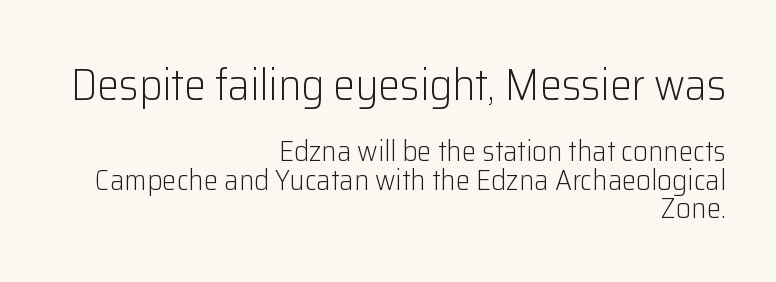
Short note: letters normally spaced. The typography opts for an upright posture over an oblique one. Words float on clear page, feet unadorned. Interline gaps are noticeably narrow in this sample. Weight: regular or lighter. I'd call this a sans setting — the letters go barefoot.
